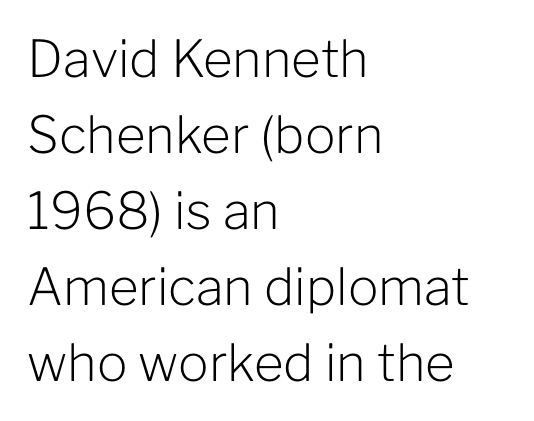
The image shows 51 px light sans-serif type, upright; set left-aligned, normal line spacing (1.49x), normal letter spacing, not underlined; low stroke contrast and a medium x-height.
